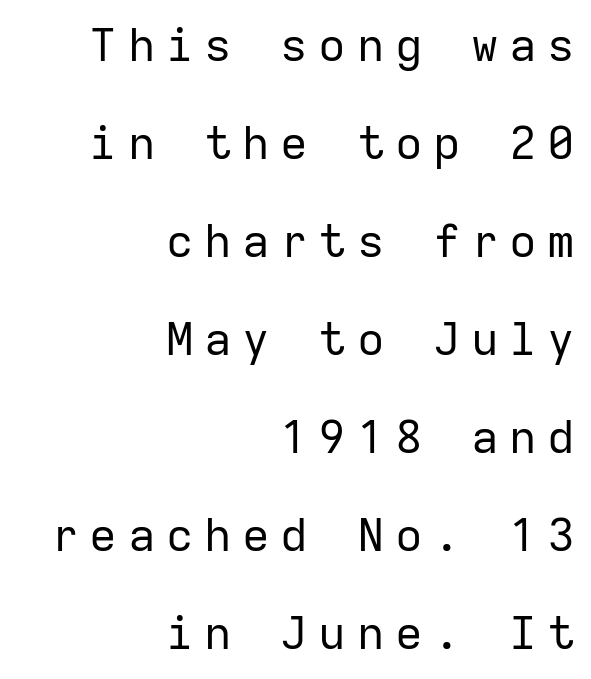
Q: Is the text bold? A: No.
Q: Is the text italic (slanted)? A: No, it is upright.
Q: Is the typeface a serif or a sans-serif typeface? A: Sans-serif.
Q: Is the text underlined? A: No.
Q: How is the paragraph aligned? A: Right-aligned.
Q: Is the spacing between letters normal or unusually wide? A: Unusually wide.
Q: Is the spacing between lines tight, normal or loose? A: Loose.
Q: Width (condensed, normal, or wide)? A: Normal.
Q: Stroke contrast? A: Low.
Q: x-height? A: Medium.
Q: Monospaced? A: Yes.
